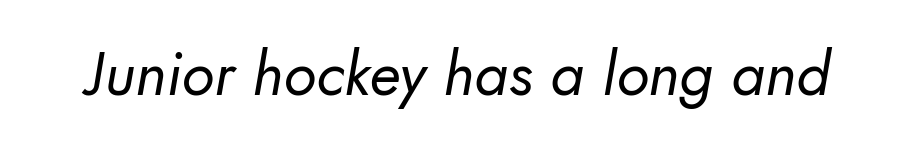
Q: Is the text bold? A: No.
Q: Is the typeface a serif or a sans-serif typeface? A: Sans-serif.
Q: Is the text underlined? A: No.
Q: Is the spacing between letters normal or unusually wide? A: Normal.
Q: Width (condensed, normal, or wide)? A: Normal.
Q: Stroke contrast? A: Low.
Q: x-height? A: Small.
Q: Monospaced? A: No.
